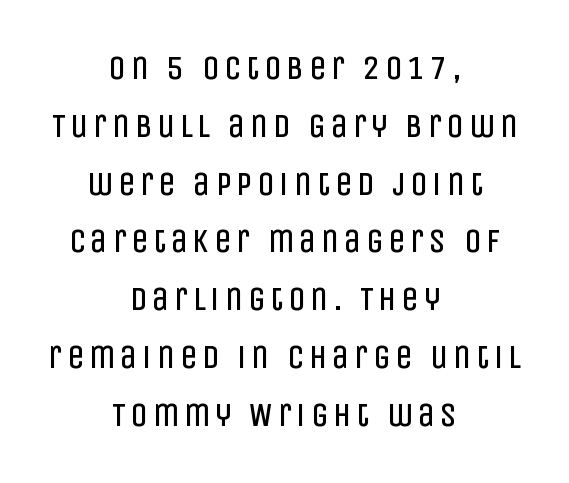
These lines are rendered in a variable-pitch font. The typography opts for an upright posture over an oblique one. These lines are centered, leaving both edges ragged. Note: no serifs on the glyphs.
